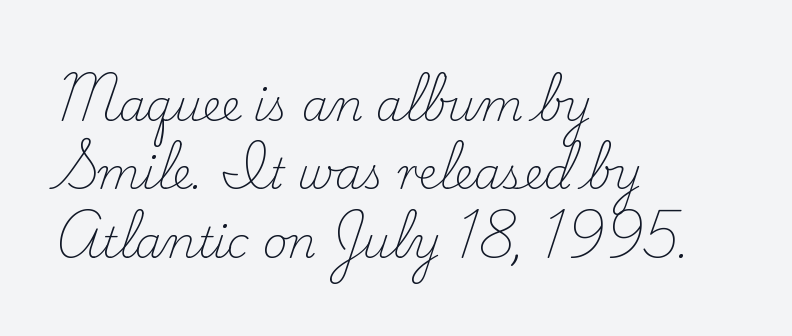
The image shows 43 px light serif type; set left-aligned, normal line spacing (1.59x), normal letter spacing, not underlined; low stroke contrast and a small x-height.
